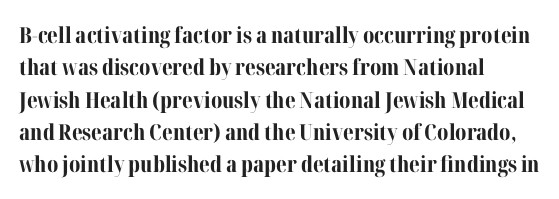
This block has exactly the height ordinary leading produces. A roman cut, with each character standing at attention. Typesetter's note: full bold, strokes at maximum text heaviness. The rendering anchors every line to the left-hand side.
